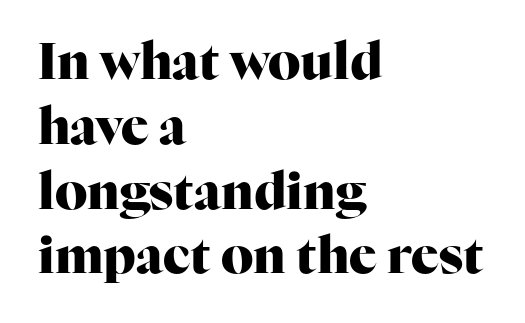
The rendering uses natural spacing where letterforms have individual widths. Vertically, the passage feels balanced, rows spaced as you'd expect. Notice how the stems are strictly vertical — no italics here. Honestly, there is no underline to notice here at all. The typesetter chose a ragged-right arrangement here. Notice how thick the strokes are: this is what a full bold looks like.
